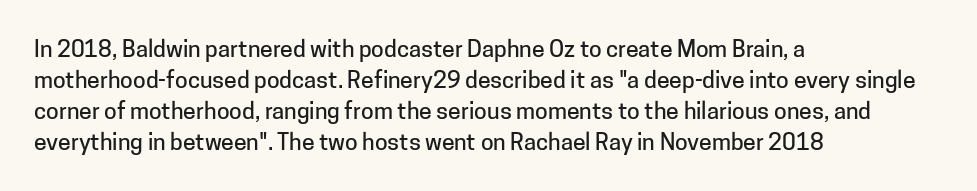
{"italic": "no", "underline": "no", "align": "left", "line_spacing": "normal", "line_spacing_ratio": 1.35, "letter_spacing": "normal", "letter_spacing_em": 0.0, "glyph_px": 23}
